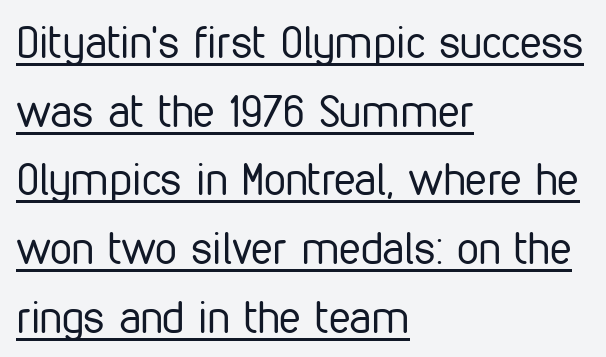
{"serif": "no", "italic": "no", "bold": "no", "weight": "regular", "width": "condensed", "stroke_contrast": "low", "x_height": "medium", "monospaced": "no", "underline": "yes", "align": "left", "line_spacing": "normal", "line_spacing_ratio": 1.56, "letter_spacing": "normal", "letter_spacing_em": 0.0, "glyph_px": 44}
